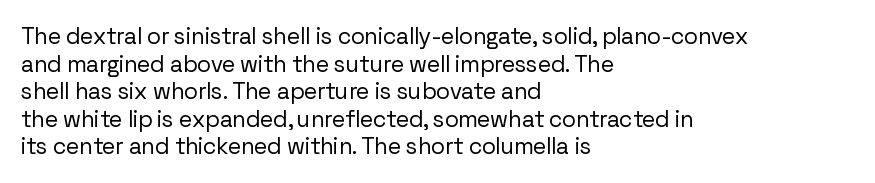
Unlike italic type, these characters show no tilt at all. The string is rendered with underlining switched off. The lines are quadded left. Tracking here is standard; glyphs follow each other at the usual distance. The letters look calm and open, with moderate or lighter stems.
